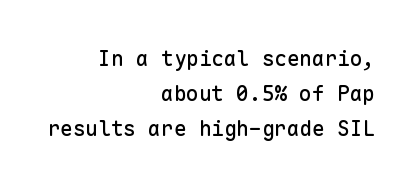
The line texture is even and compact thanks to regular tracking. The area under the type is left untouched. Italic? Not at all — the glyphs are vertical. The ragged edge is on the left, which tells us the setting is flush right.
